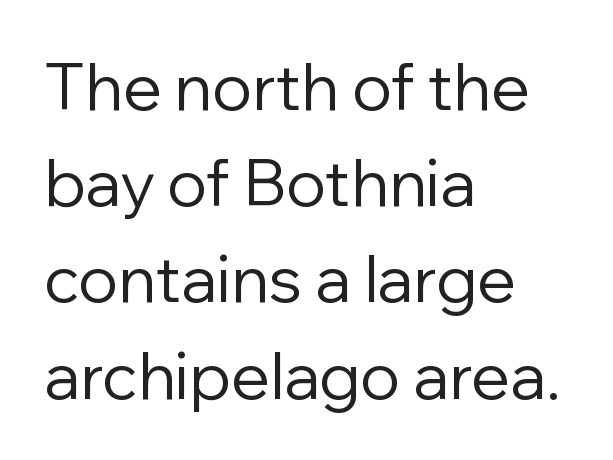
The image shows 65 px regular-weight sans-serif type, upright; set left-aligned, normal line spacing (1.48x), normal letter spacing, not underlined; low stroke contrast and a medium x-height.
